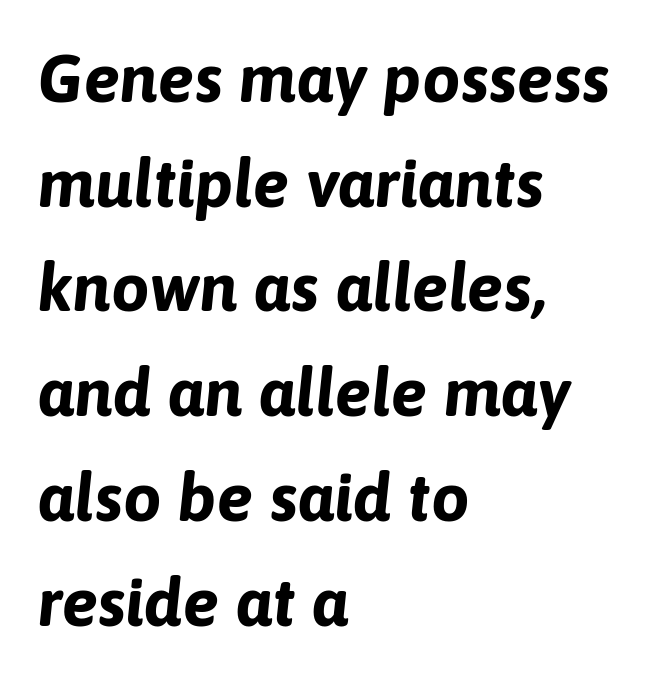
Q: Is the text bold? A: Yes.
Q: Is the text italic (slanted)? A: Yes, it leans right by about 6 degrees.
Q: Is the text underlined? A: No.
Q: How is the paragraph aligned? A: Left-aligned.
Q: Is the spacing between letters normal or unusually wide? A: Normal.
Q: Is the spacing between lines tight, normal or loose? A: Normal.
Q: Width (condensed, normal, or wide)? A: Normal.
Q: Stroke contrast? A: Low.
Q: x-height? A: Medium.
Q: Monospaced? A: No.
